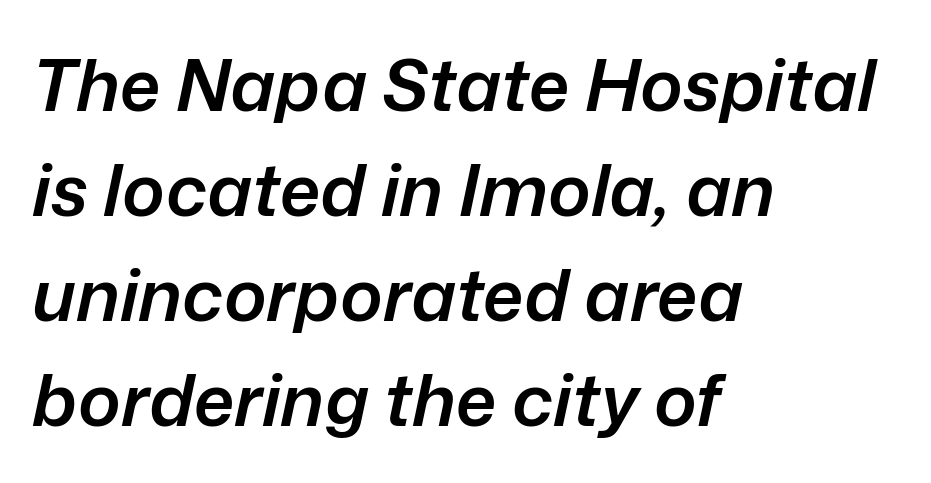
Note the varied advance widths — an 'i' is clearly narrower than an 'm'. Descenders hang freely into open space. Tall strokes in this sample are angled rather than plumb. Line beginnings align vertically; line endings do not.
